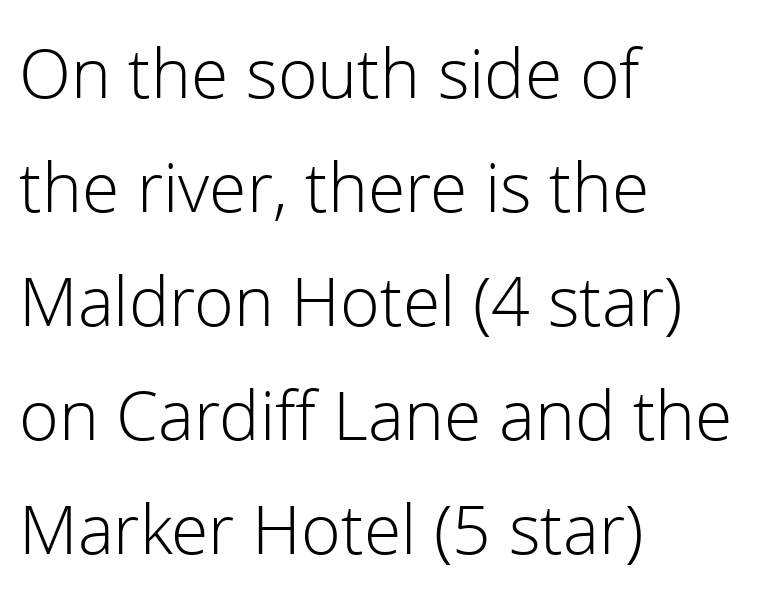
What's the leading like? Ordinary, nothing unusual. Grotesque or geometric, the face here clearly has no serifs. Is the block centered? No — it sits flush against the left margin. Unlike italic type, these characters show no tilt at all.
